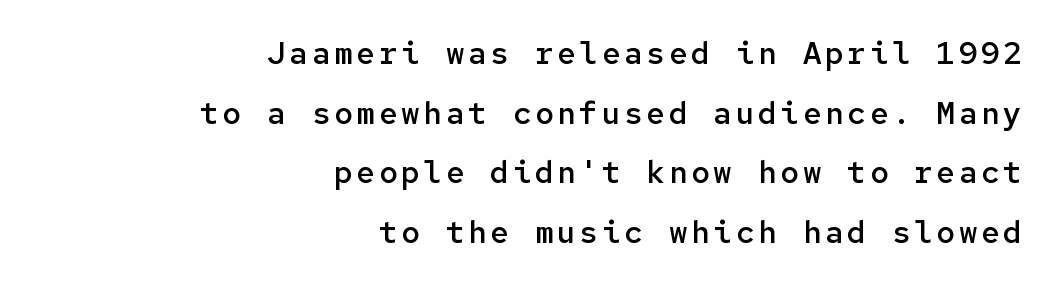
Does the lettering tilt? It doesn't — this is upright. This sample has the even, mechanical cadence of fixed-width lettering. Each letter's strokes conclude bluntly, with no projecting serifs. This block would shrink considerably if given ordinary leading; it's expanded now. Only glyphs here, with clear space below each row. I'd describe the lettering as semibold — firm but not a full bold.
